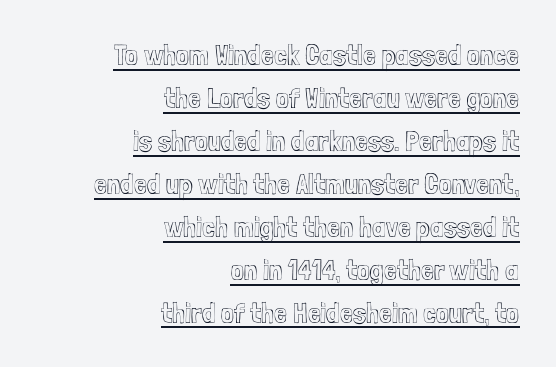
{"italic": "no", "width": "condensed", "x_height": "medium", "monospaced": "no", "underline": "yes", "align": "right", "line_spacing": "normal", "line_spacing_ratio": 1.48, "letter_spacing": "normal", "letter_spacing_em": 0.0, "glyph_px": 29}
